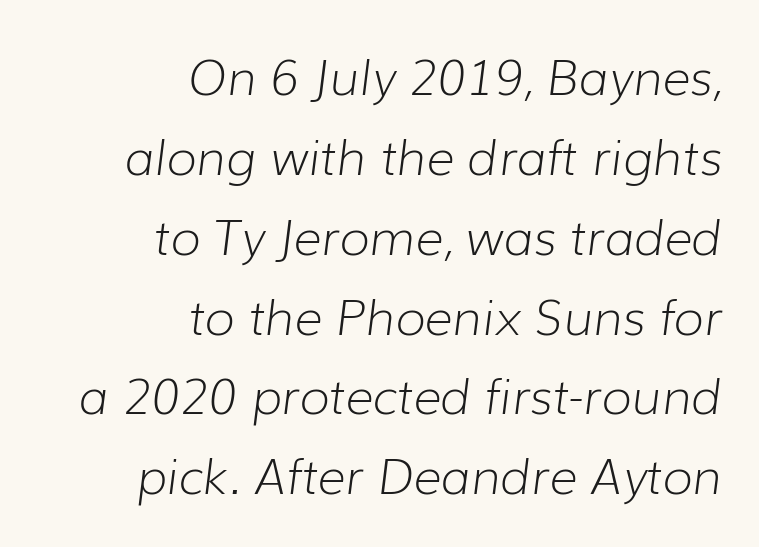
{"italic": "yes", "lean": "right", "slant_degrees": 7, "bold": "no", "weight": "light", "width": "normal", "stroke_contrast": "low", "x_height": "medium", "monospaced": "no", "underline": "no", "align": "right", "line_spacing": "normal", "line_spacing_ratio": 1.63, "letter_spacing": "normal", "letter_spacing_em": 0.0, "glyph_px": 49}
